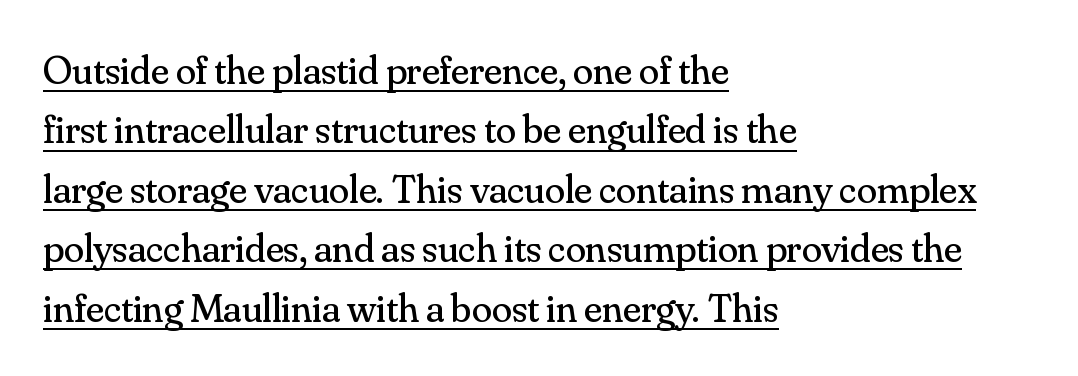
A typesetter would call this proportional, since set widths differ per character. Ascenders rise straight up at ninety degrees. Students, note that the glyphs here touch the page at normal intervals. Leading matches the norm, producing a regular column. Is there an underline? Yes — a line sits under the letters.
